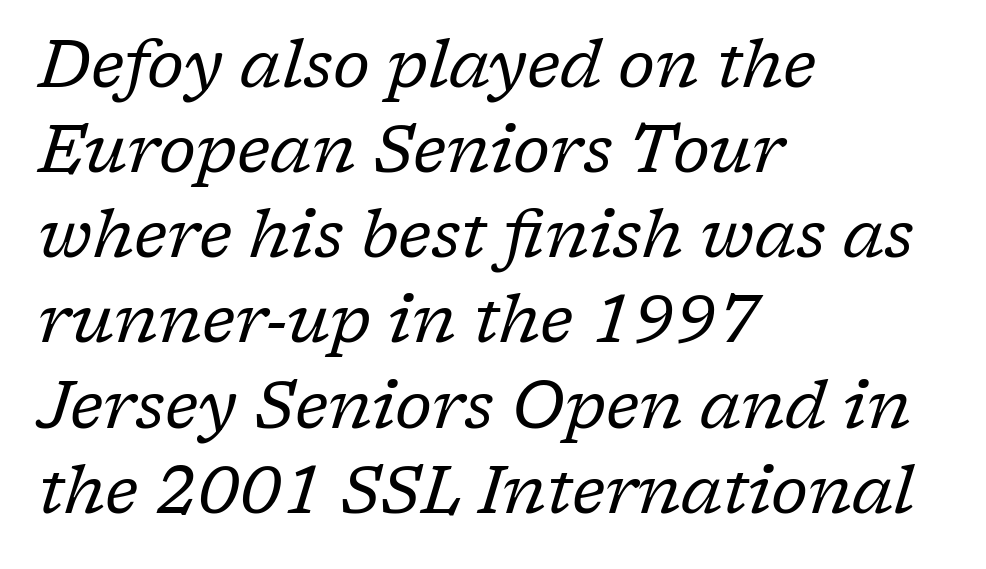
The image shows 66 px regular-weight serif type, italic (leaning right); set left-aligned, normal line spacing (1.29x), normal letter spacing, not underlined; low stroke contrast and a medium x-height.
